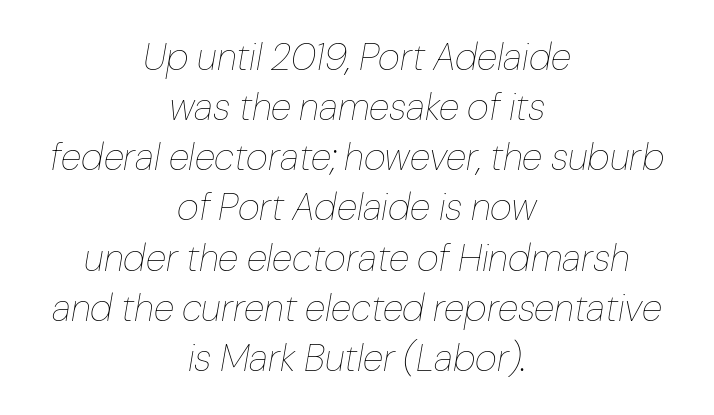
The image shows 38 px thin type, italic (leaning right); set centered, normal line spacing (1.32x), normal letter spacing, not underlined; low stroke contrast and a medium x-height.
